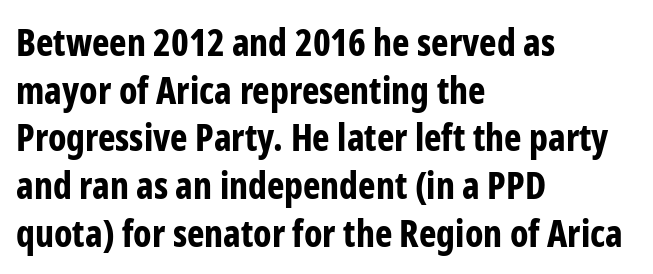
Its strokes are broad and dark, the hallmark of bold type. Has an underline been added? It has not. You could not count columns in this text — the font is proportionally spaced. Line beginnings align vertically; line endings do not. The letters stand upright; this is a roman face. Nothing unusual about the tracking: characters are spaced as the font intends.
